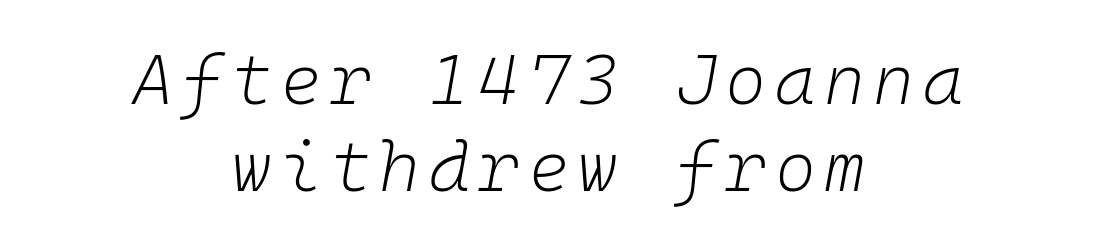
The image shows 70 px light type, italic (leaning right), monospaced; set centered, line spacing 1.24x, not underlined; low stroke contrast and a medium x-height.
